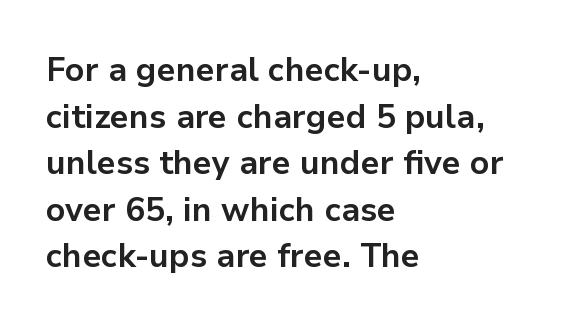
{"serif": "no", "italic": "no", "bold": "yes", "weight": "bold", "width": "normal", "stroke_contrast": "low", "x_height": "medium", "monospaced": "no", "underline": "no", "align": "left", "line_spacing": "normal", "line_spacing_ratio": 1.41, "letter_spacing": "normal", "letter_spacing_em": 0.0, "glyph_px": 33}
